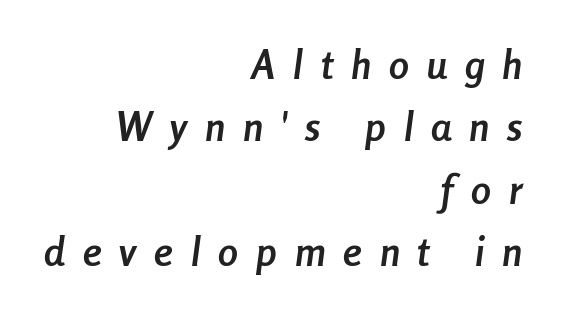
The specimen omits any rule beneath the text block's lines. The type is letterspaced generously, with wide tracking. Pretty heavy lettering here — definitely bold. Students, observe: this is what conventionally led text looks like. Designer's note — italics engaged.
